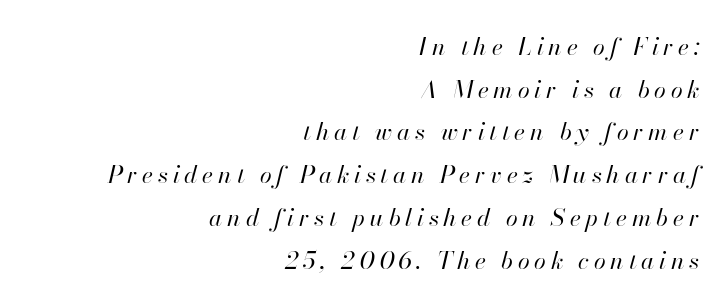
Q: Is the text bold? A: No.
Q: Is the text italic (slanted)? A: Yes, it leans right by about 13 degrees.
Q: Is the text underlined? A: No.
Q: How is the paragraph aligned? A: Right-aligned.
Q: Is the spacing between letters normal or unusually wide? A: Unusually wide.
